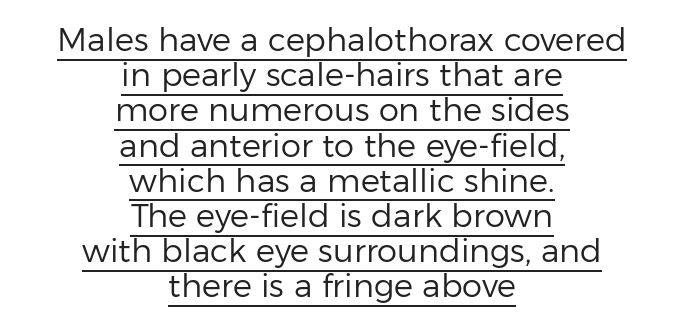
Q: Is the text bold? A: No.
Q: Is the text italic (slanted)? A: No, it is upright.
Q: Is the typeface a serif or a sans-serif typeface? A: Sans-serif.
Q: Is the text underlined? A: Yes.
Q: How is the paragraph aligned? A: Centered.
Q: Is the spacing between letters normal or unusually wide? A: Normal.
Q: Is the spacing between lines tight, normal or loose? A: Tight.
Q: Width (condensed, normal, or wide)? A: Normal.
Q: Stroke contrast? A: Low.
Q: x-height? A: Medium.
Q: Monospaced? A: No.
